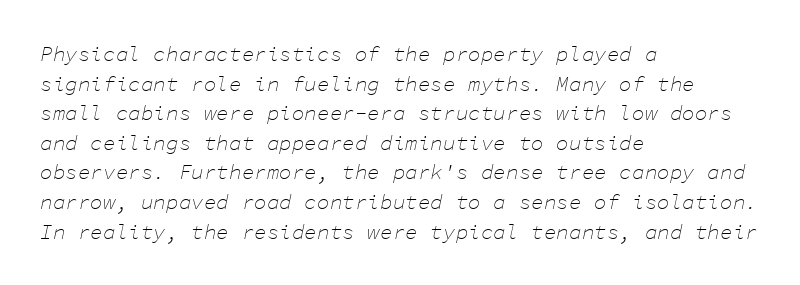
Q: Is the text bold? A: No.
Q: Is the text italic (slanted)? A: Yes, it leans right by about 11 degrees.
Q: Is the text underlined? A: No.
Q: How is the paragraph aligned? A: Left-aligned.
Q: Is the spacing between letters normal or unusually wide? A: Normal.
Q: Is the spacing between lines tight, normal or loose? A: Normal.
